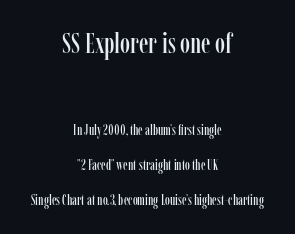
{"serif": "yes", "italic": "no", "width": "condensed", "stroke_contrast": "low", "x_height": "medium", "monospaced": "no", "underline": "no", "align": "center", "line_spacing": "loose", "line_spacing_ratio": 2.5, "letter_spacing": "normal", "letter_spacing_em": 0.0, "larger_block": "first", "size_ratio": 2.07, "glyph_px": 29}
